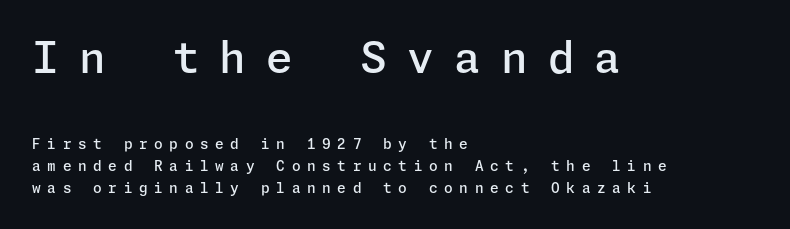
{"serif": "no", "italic": "no", "bold": "semi", "weight": "semibold", "width": "normal", "stroke_contrast": "low", "x_height": "medium", "underline": "no", "align": "left", "line_spacing": "normal", "line_spacing_ratio": 1.59, "letter_spacing": "wide", "letter_spacing_em": 0.47, "larger_block": "first", "size_ratio": 3.07, "glyph_px": 43}
